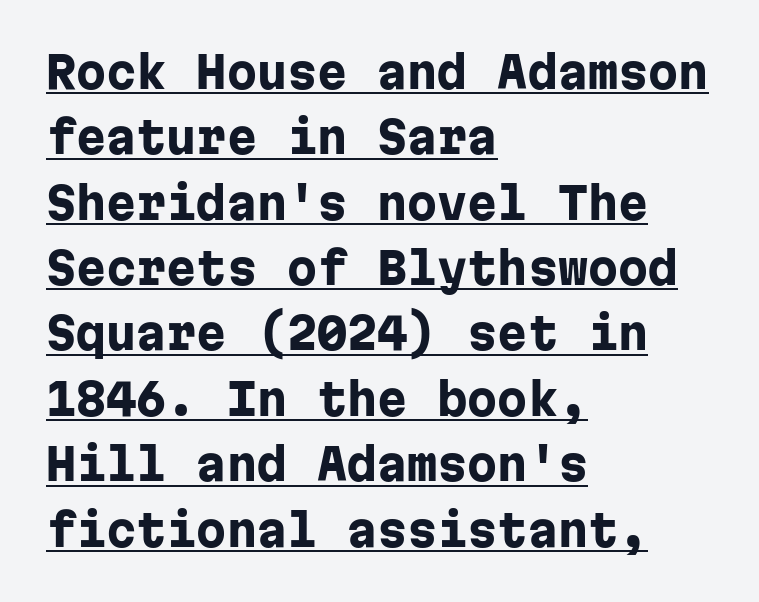
Q: Is the text bold? A: Yes.
Q: Is the text italic (slanted)? A: No, it is upright.
Q: Is the typeface a serif or a sans-serif typeface? A: Sans-serif.
Q: Is the text underlined? A: Yes.
Q: How is the paragraph aligned? A: Left-aligned.
Q: Is the spacing between letters normal or unusually wide? A: Normal.
Q: Is the spacing between lines tight, normal or loose? A: Normal.
Q: Width (condensed, normal, or wide)? A: Normal.
Q: Stroke contrast? A: Low.
Q: x-height? A: Medium.
Q: Monospaced? A: Yes.
